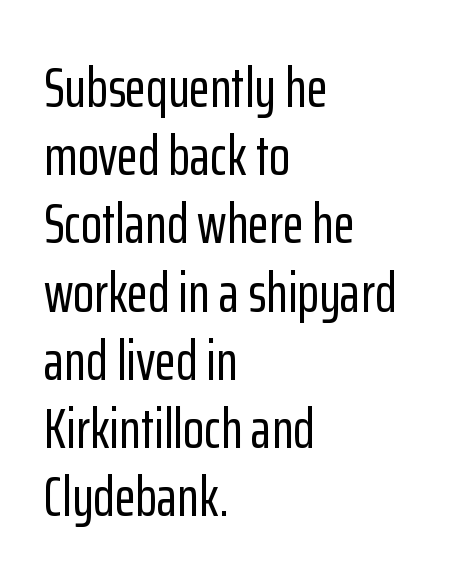
{"serif": "no", "italic": "no", "width": "condensed", "stroke_contrast": "low", "x_height": "medium", "monospaced": "no", "underline": "no", "align": "left", "line_spacing_ratio": 1.24, "letter_spacing": "normal", "letter_spacing_em": 0.0, "glyph_px": 55}
